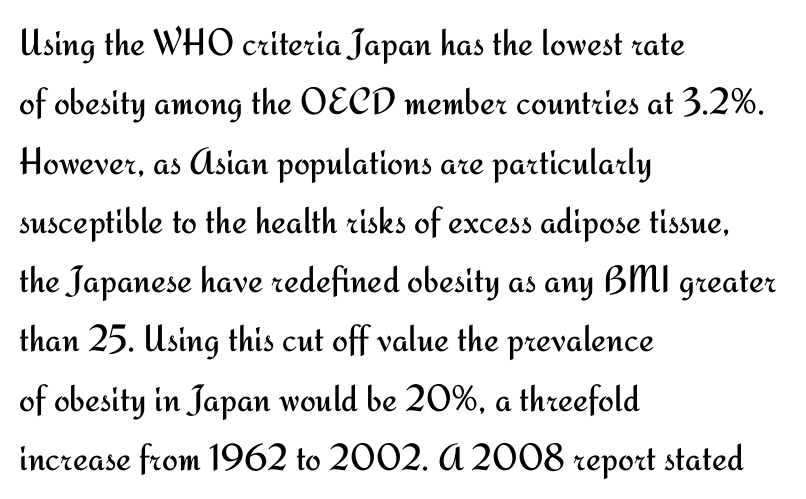
It's the straight-up-and-down kind of type. The string is rendered with underlining switched off. Notice how descenders clear the ascenders below comfortably — that's standard leading. Caption: multi-line text, flush left, ragged right. No letter is thick-stroked: the sample isn't bold.
